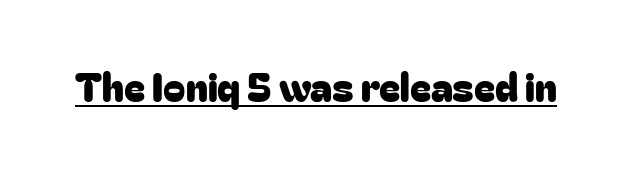
Q: Is the text italic (slanted)? A: No, it is upright.
Q: Is the typeface a serif or a sans-serif typeface? A: Sans-serif.
Q: Is the text underlined? A: Yes.
Q: Is the spacing between letters normal or unusually wide? A: Normal.
Q: Width (condensed, normal, or wide)? A: Normal.
Q: Stroke contrast? A: Low.
Q: x-height? A: Medium.
Q: Monospaced? A: No.
